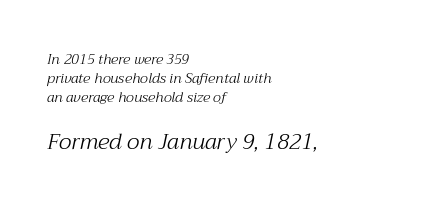
The image shows 22 px text type, italic (leaning right); set left-aligned, normal line spacing (1.36x), normal letter spacing, not underlined; the second (bottom) block is 1.57x larger.
